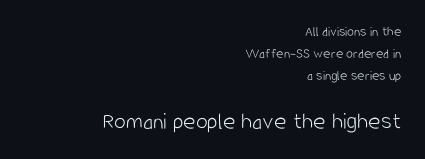
Nothing unusual about the tracking: characters are spaced as the font intends. This sample is right-justified, so line beginnings fall wherever the words allow. Ascenders rise straight up at ninety degrees. A quiet, ordinary-to-light weight characterises the typeface. In this sample the second text group is rendered at the bigger scale.
